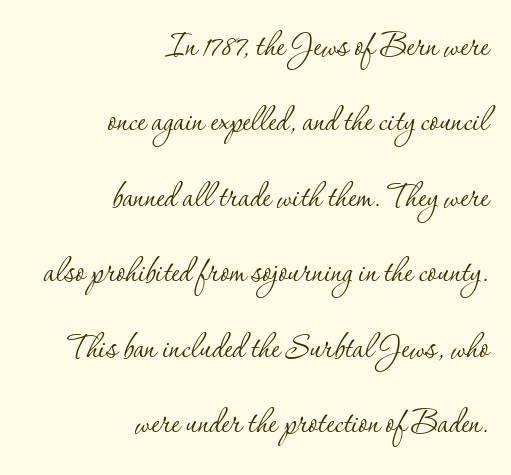
Q: Is the text bold? A: No.
Q: Is the text italic (slanted)? A: Yes.
Q: Is the typeface a serif or a sans-serif typeface? A: Serif.
Q: Is the text underlined? A: No.
Q: How is the paragraph aligned? A: Right-aligned.
Q: Is the spacing between letters normal or unusually wide? A: Normal.
Q: Width (condensed, normal, or wide)? A: Normal.
Q: Stroke contrast? A: Low.
Q: x-height? A: Small.
Q: Monospaced? A: No.
